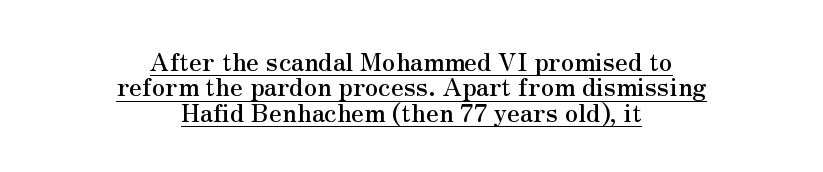
The image shows 25 px text type, upright; set centered, tight line spacing (1.02x), normal letter spacing, underlined.
